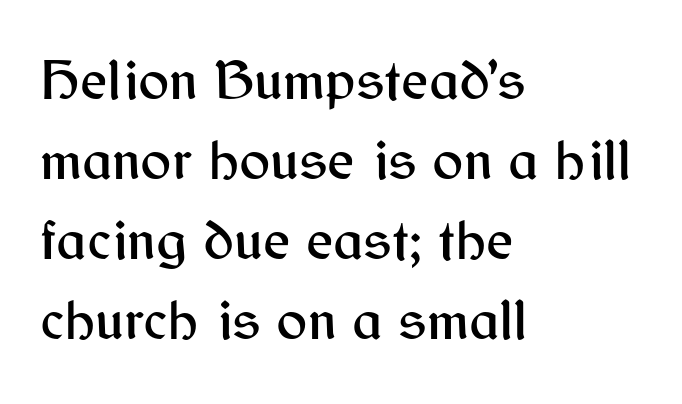
Q: Is the text italic (slanted)? A: No, it is upright.
Q: Is the typeface a serif or a sans-serif typeface? A: Sans-serif.
Q: Is the text underlined? A: No.
Q: How is the paragraph aligned? A: Left-aligned.
Q: Is the spacing between letters normal or unusually wide? A: Normal.
Q: Is the spacing between lines tight, normal or loose? A: Normal.
Q: Width (condensed, normal, or wide)? A: Normal.
Q: Stroke contrast? A: Medium.
Q: x-height? A: Medium.
Q: Monospaced? A: No.
